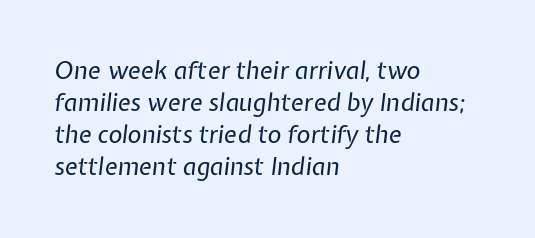
Heft: none added — not bold. Has an underline been added? It has not. The tracking reads as untouched default to a designer's eye. Tall strokes in this sample are angled rather than plumb. The lines are quadded left. The rows are spaced the way most documents space them.
